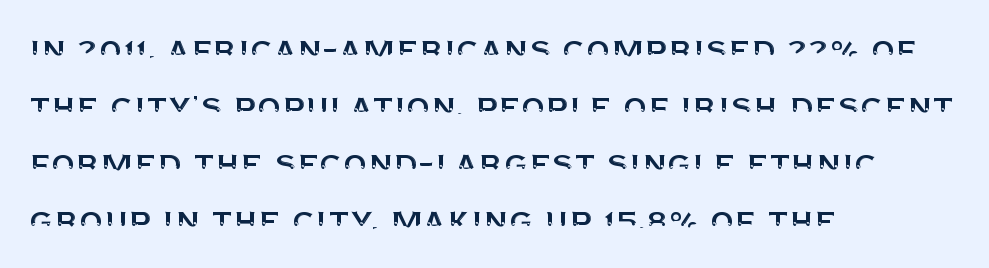
{"serif": "no", "italic": "no", "width": "normal", "stroke_contrast": "medium", "x_height": "large", "monospaced": "no", "underline": "no", "align": "left", "line_spacing": "normal", "line_spacing_ratio": 1.46, "letter_spacing": "normal", "letter_spacing_em": 0.0, "glyph_px": 39}
